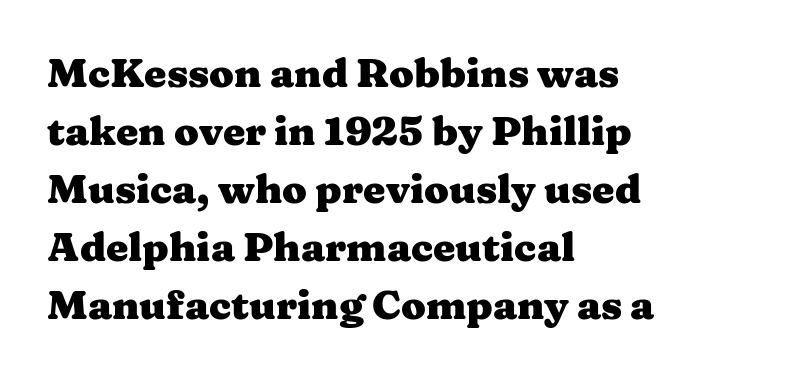
The image shows 40 px heavy, wide serif type, upright; set left-aligned, normal line spacing (1.45x), normal letter spacing, not underlined; medium stroke contrast and a medium x-height.
